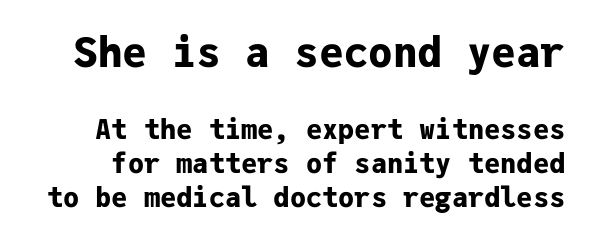
The specimen omits any rule beneath the text block's lines. The characters display no serif detailing; their extremities are plain. If you squint, the top block still reads clearly — it's the larger of the two. The typesetting leans heavy: a genuine bold. Designer's note — italics off, roman on.
